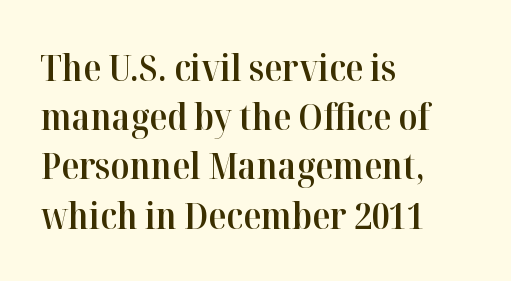
This rendering uses left alignment, leaving the right contour irregular. Quick note: interline space is typical. Rule under the text: the space is simply empty. Think of a printed novel: that variable character pitch is what you see here. Is there any slant? The stems are plumb. The passage shown is typeset with a serif family.
